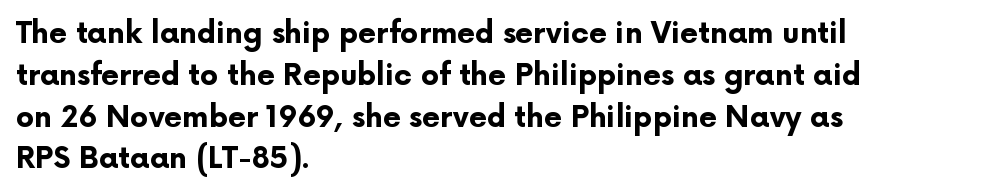
Q: Is the text bold? A: Yes.
Q: Is the text italic (slanted)? A: No, it is upright.
Q: Is the typeface a serif or a sans-serif typeface? A: Sans-serif.
Q: Is the text underlined? A: No.
Q: How is the paragraph aligned? A: Left-aligned.
Q: Is the spacing between letters normal or unusually wide? A: Normal.
Q: Is the spacing between lines tight, normal or loose? A: Normal.
Q: Width (condensed, normal, or wide)? A: Normal.
Q: Stroke contrast? A: Low.
Q: x-height? A: Medium.
Q: Monospaced? A: No.
